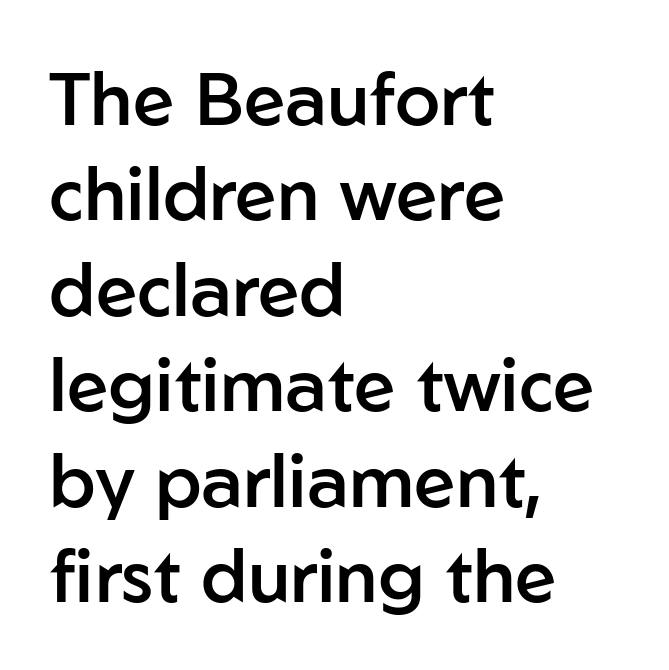
The image shows 74 px semibold sans-serif type, upright; set left-aligned, normal line spacing (1.29x), normal letter spacing, not underlined; low stroke contrast and a medium x-height.
